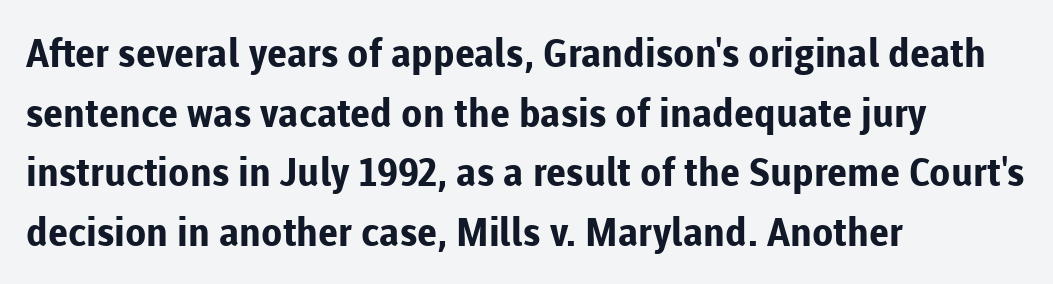
Q: Is the text bold? A: Yes.
Q: Is the text italic (slanted)? A: No, it is upright.
Q: Is the typeface a serif or a sans-serif typeface? A: Sans-serif.
Q: Is the text underlined? A: No.
Q: How is the paragraph aligned? A: Left-aligned.
Q: Is the spacing between letters normal or unusually wide? A: Normal.
Q: Is the spacing between lines tight, normal or loose? A: Normal.
Q: Width (condensed, normal, or wide)? A: Normal.
Q: Stroke contrast? A: Low.
Q: x-height? A: Medium.
Q: Monospaced? A: No.
